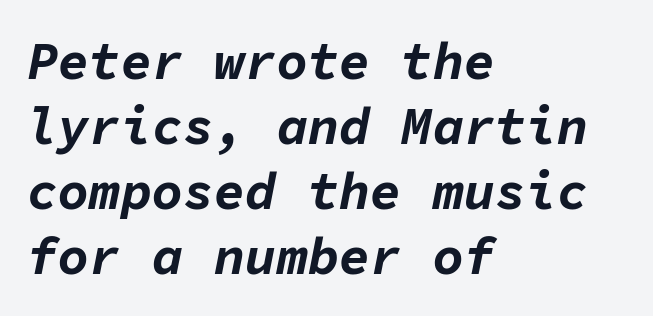
One glance says typical: line gaps are just what's usual. One-word summary of the alignment: left. Descenders hang freely into open space. Spacing between characters is what you'd get straight out of the box.
